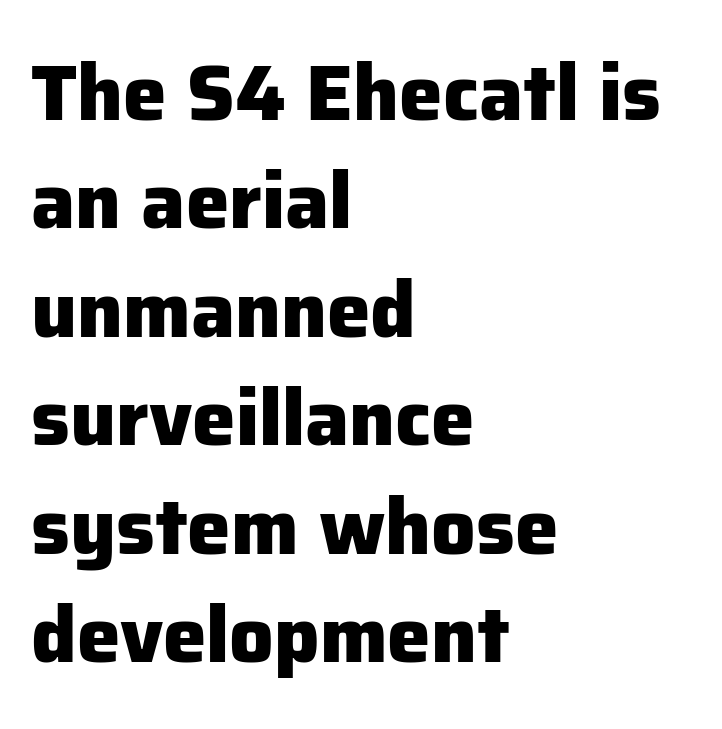
Reading down the block, your eye returns to a fixed left position each line. The passage shown is typeset with a sans-serif family. The gap between lines stays unmarked. Each glyph is drawn with heavy, bold strokes. A typesetter would mark this as roman, not italic. The line-height multiplier appears to be the usual default.
